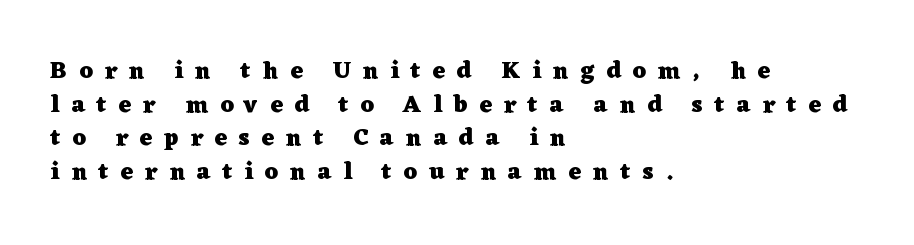
You could only call the tracking loose — the letters float apart. In terms of weight, the rendering is a true, heavy bold. The paragraph shown leans on its left margin. The leading is moderate, giving the passage an even texture. Every stem runs plumb, perpendicular to the baseline.
